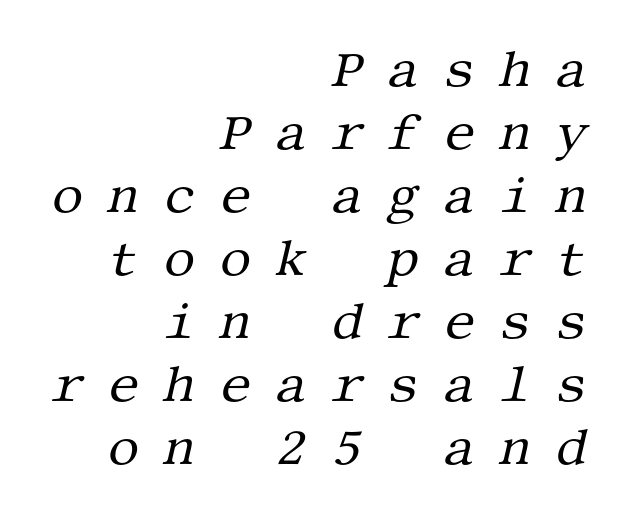
Q: Is the text bold? A: No.
Q: Is the text italic (slanted)? A: Yes, it leans right by about 13 degrees.
Q: Is the typeface a serif or a sans-serif typeface? A: Serif.
Q: Is the text underlined? A: No.
Q: How is the paragraph aligned? A: Right-aligned.
Q: Is the spacing between letters normal or unusually wide? A: Unusually wide.
Q: Is the spacing between lines tight, normal or loose? A: Normal.
Q: Width (condensed, normal, or wide)? A: Normal.
Q: Stroke contrast? A: Medium.
Q: x-height? A: Large.
